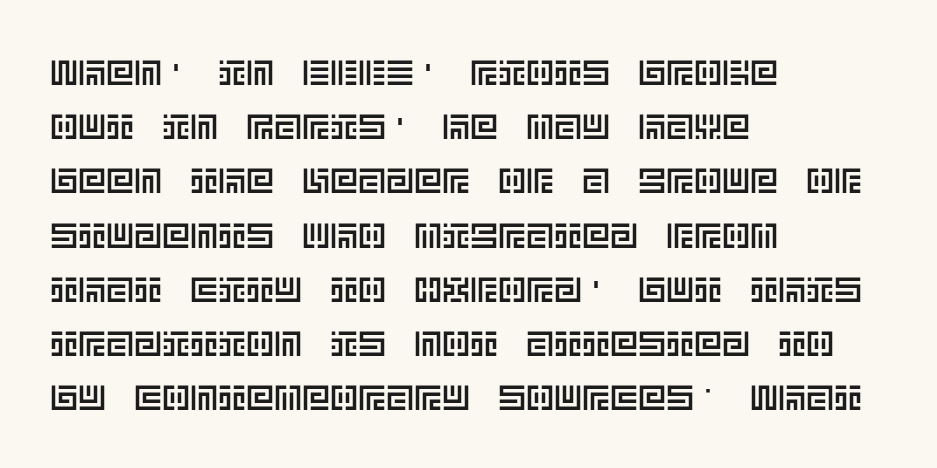
Does extra space separate the letters? No, they use regular spacing. Horizontally, the lines are justified to the leading edge only. A bare baseline throughout the passage. It's the straight-up-and-down kind of type.
